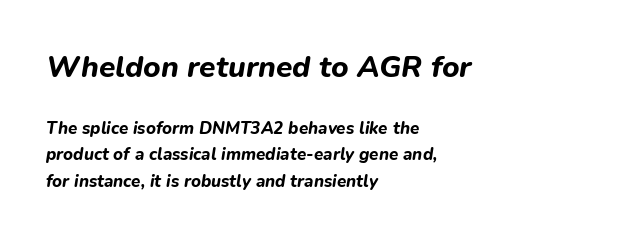
A typesetter would call this leading conventional body-copy spacing. You get the large type first, then a drop to smaller type. Caption: multi-line text, flush left, ragged right. The type is set solid horizontally, with unmodified tracking. The rendering applies a slant to the glyphs.
